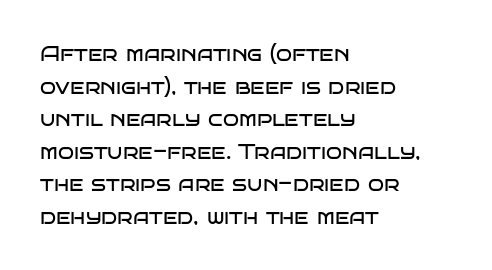
The axis of the letterforms is exactly vertical. Here the glyphs are tracked normally, forming tight word shapes. Descenders hang freely into open space. Line beginnings align vertically; line endings do not. The rows are spaced the way most documents space them.
